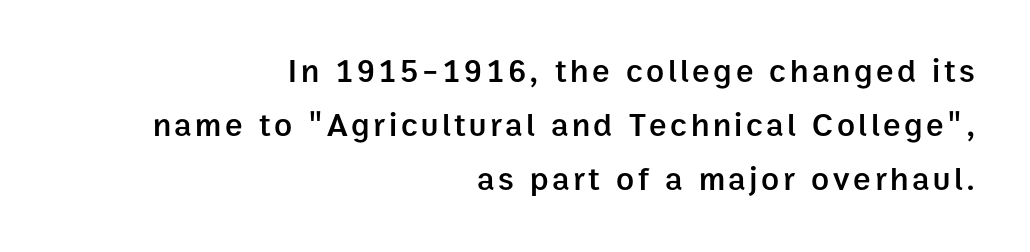
Q: Is the text bold? A: Semi-bold.
Q: Is the text italic (slanted)? A: No, it is upright.
Q: Is the typeface a serif or a sans-serif typeface? A: Sans-serif.
Q: Is the text underlined? A: No.
Q: How is the paragraph aligned? A: Right-aligned.
Q: Is the spacing between lines tight, normal or loose? A: Normal.
Q: Width (condensed, normal, or wide)? A: Normal.
Q: Stroke contrast? A: Low.
Q: x-height? A: Medium.
Q: Monospaced? A: No.
